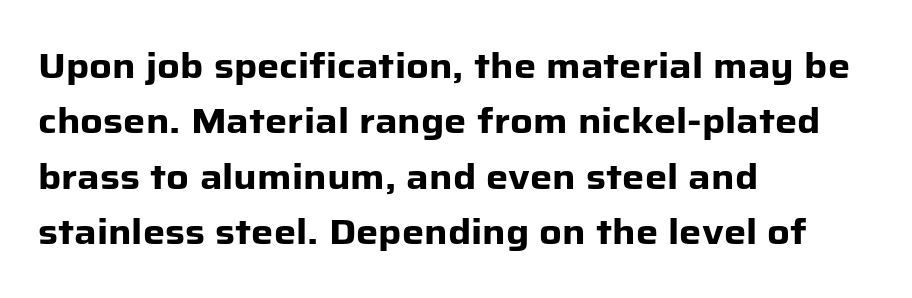
Where is the straight margin? On the left. Observe the ordinary spacing: letters are neighbours, not strangers. Each new line begins a customary step beneath the previous one. The axis of the letterforms is exactly vertical. On the weight axis this lands at bold, roughly 700. Here the designer chose a conventional face with non-uniform glyph widths.
